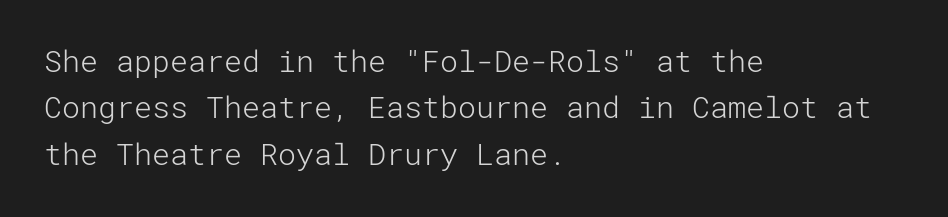
This sample keeps an unexceptional amount of space between lines. The words here are not underlined. How are the letters spaced? Ordinarily, with no added tracking. Stroke terminals: plain, sans-serif. Is the type heavy? It reads as light-to-regular instead. The paragraph has a hard left edge and a soft right edge.
